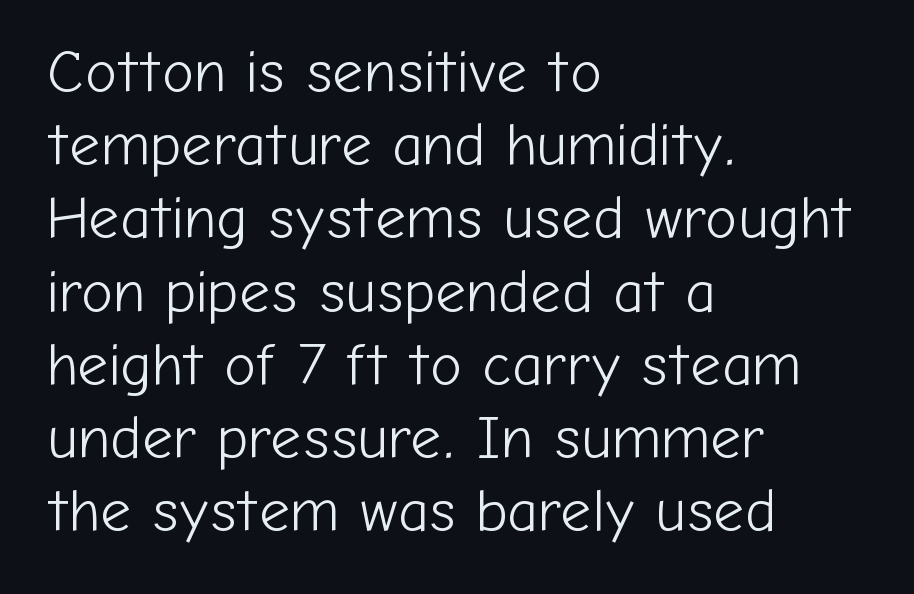
{"serif": "no", "italic": "no", "bold": "no", "weight": "light", "width": "normal", "stroke_contrast": "low", "x_height": "medium", "monospaced": "no", "underline": "no", "align": "left", "line_spacing_ratio": 1.22, "letter_spacing": "normal", "letter_spacing_em": 0.0, "glyph_px": 60}
